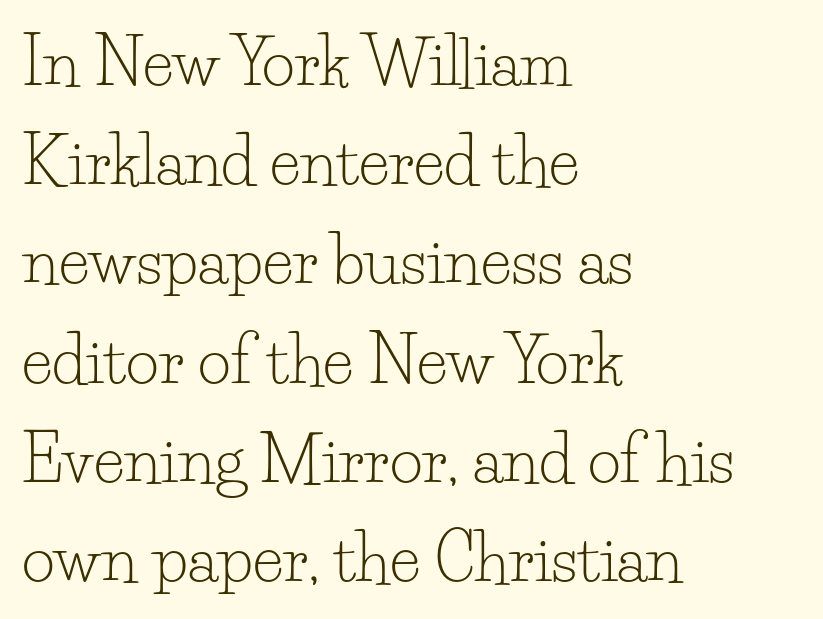
Q: Is the text bold? A: No.
Q: Is the text italic (slanted)? A: No, it is upright.
Q: Is the typeface a serif or a sans-serif typeface? A: Serif.
Q: Is the text underlined? A: No.
Q: How is the paragraph aligned? A: Left-aligned.
Q: Is the spacing between letters normal or unusually wide? A: Normal.
Q: Is the spacing between lines tight, normal or loose? A: Normal.
Q: Width (condensed, normal, or wide)? A: Normal.
Q: Stroke contrast? A: Low.
Q: x-height? A: Small.
Q: Monospaced? A: No.
